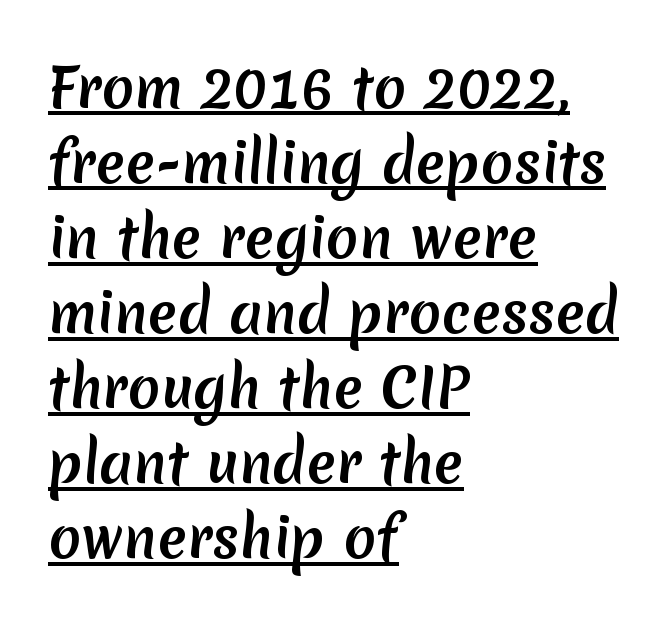
Characters follow at the spacing the type designer built in. Is the block centered? No — it sits flush against the left margin. Serifs: no, the terminals of the letterforms are clean. Every word sits above its own underline. Proportional: the letters do not fall into vertical columns.
